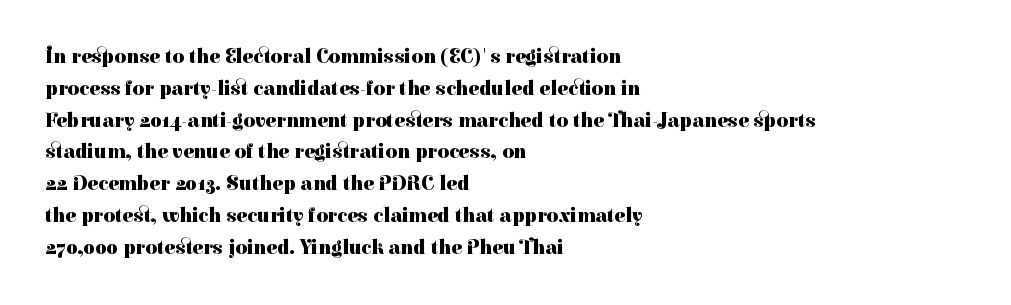
Upright lettering throughout. The foot of each line stays bare and open. Line spacing here is normal. The letters sit at their default tracking, neither squeezed nor spread. The setting favours the left margin, as ordinary paragraphs usually do. These words are printed bold, with thick strokes throughout.
